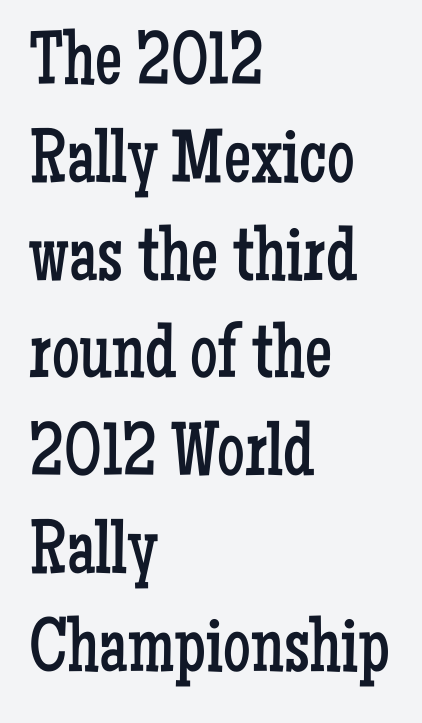
{"serif": "yes", "italic": "no", "bold": "no", "weight": "regular", "width": "condensed", "stroke_contrast": "low", "x_height": "medium", "monospaced": "no", "underline": "no", "align": "left", "line_spacing": "normal", "line_spacing_ratio": 1.27, "letter_spacing": "normal", "letter_spacing_em": 0.0, "glyph_px": 77}
